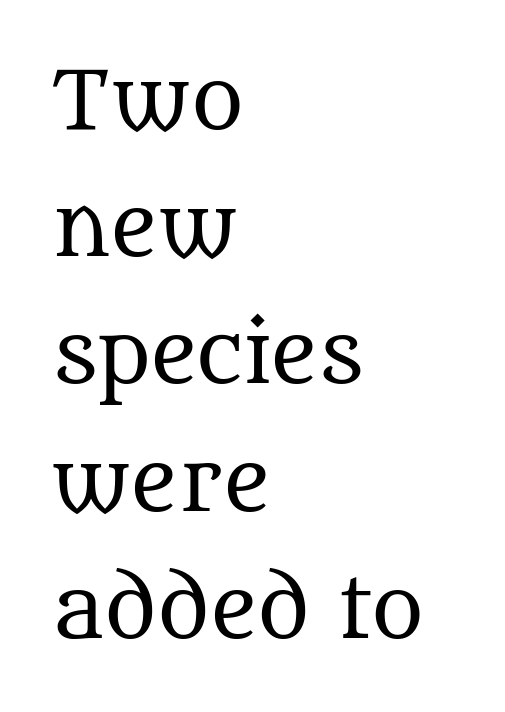
The image shows 80 px regular-weight serif type, upright; set left-aligned, normal line spacing (1.59x), normal letter spacing, not underlined; medium stroke contrast and a large x-height.
